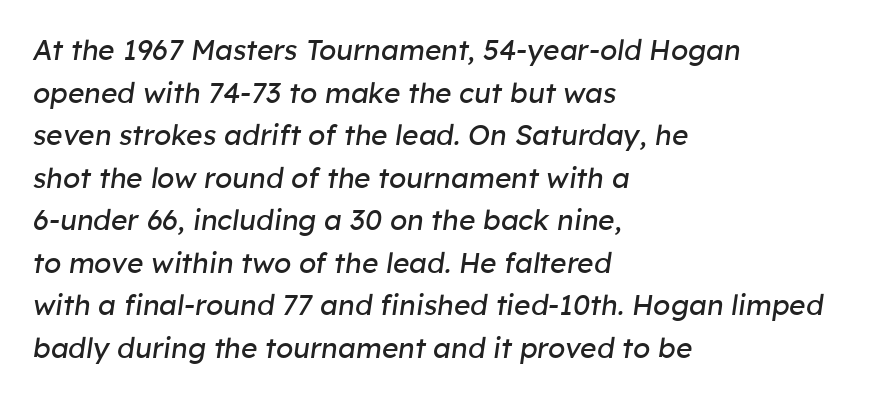
The image shows 28 px regular-weight type, italic (leaning right); set left-aligned, normal line spacing (1.52x), normal letter spacing, not underlined; low stroke contrast and a medium x-height.
